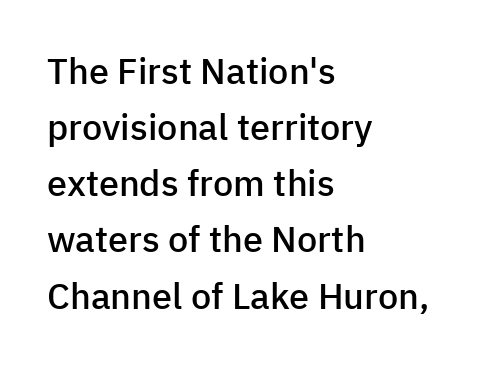
The image shows 36 px semibold sans-serif type, upright; set left-aligned, normal line spacing (1.56x), normal letter spacing, not underlined; low stroke contrast and a medium x-height.
